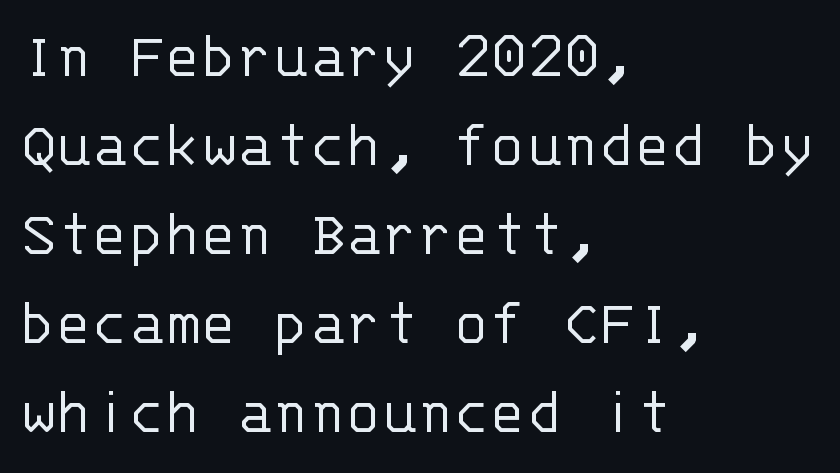
The image shows 67 px light sans-serif type, upright, monospaced; set left-aligned, normal line spacing (1.33x), normal letter spacing, not underlined; low stroke contrast and a large x-height.
